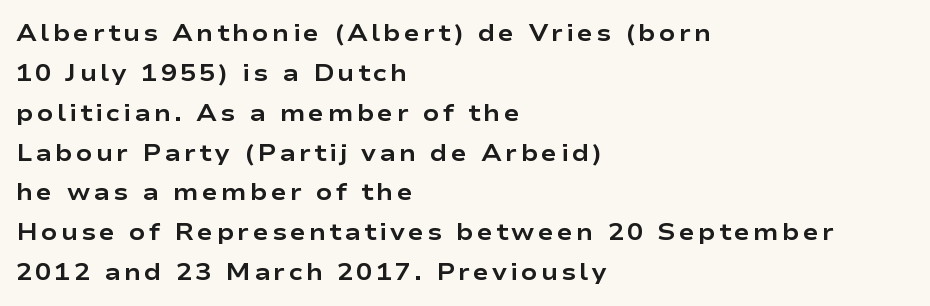
{"italic": "no", "bold": "yes", "underline": "no", "align": "left", "line_spacing": "normal", "line_spacing_ratio": 1.66, "glyph_px": 24}
